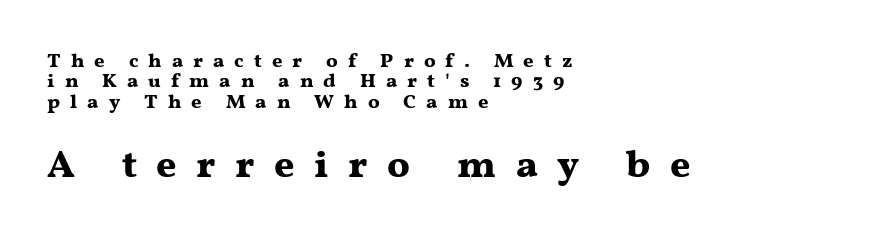
Q: Is the text bold? A: Yes.
Q: Is the text italic (slanted)? A: No, it is upright.
Q: Is the typeface a serif or a sans-serif typeface? A: Serif.
Q: Is the text underlined? A: No.
Q: How is the paragraph aligned? A: Left-aligned.
Q: Is the spacing between letters normal or unusually wide? A: Unusually wide.
Q: Is the spacing between lines tight, normal or loose? A: Tight.
Q: Which block of text is set in a larger size, the first (top) or the second (bottom)? A: The second (bottom) one.
Q: Width (condensed, normal, or wide)? A: Wide.
Q: Stroke contrast? A: Medium.
Q: x-height? A: Medium.
Q: Monospaced? A: No.
